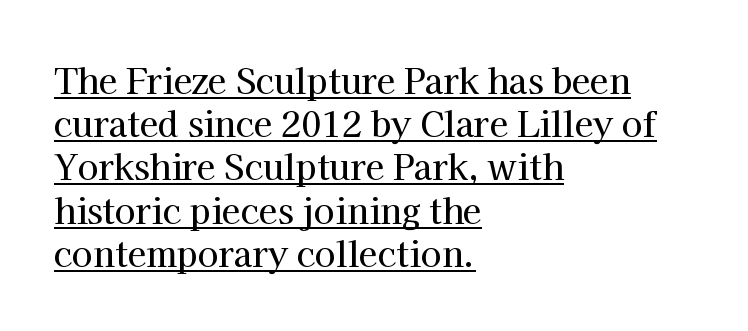
Q: Is the text italic (slanted)? A: No, it is upright.
Q: Is the typeface a serif or a sans-serif typeface? A: Serif.
Q: Is the text underlined? A: Yes.
Q: How is the paragraph aligned? A: Left-aligned.
Q: Is the spacing between letters normal or unusually wide? A: Normal.
Q: Is the spacing between lines tight, normal or loose? A: Normal.
Q: Width (condensed, normal, or wide)? A: Normal.
Q: Stroke contrast? A: High.
Q: x-height? A: Medium.
Q: Monospaced? A: No.
